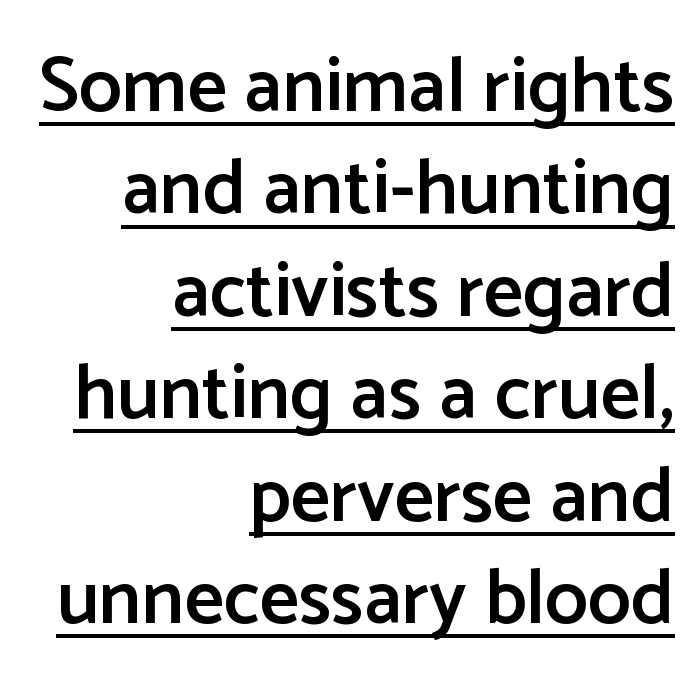
{"serif": "no", "italic": "no", "bold": "semi", "weight": "semibold", "width": "normal", "stroke_contrast": "low", "x_height": "medium", "monospaced": "no", "underline": "yes", "align": "right", "line_spacing": "normal", "line_spacing_ratio": 1.33, "letter_spacing": "normal", "letter_spacing_em": 0.0, "glyph_px": 77}
